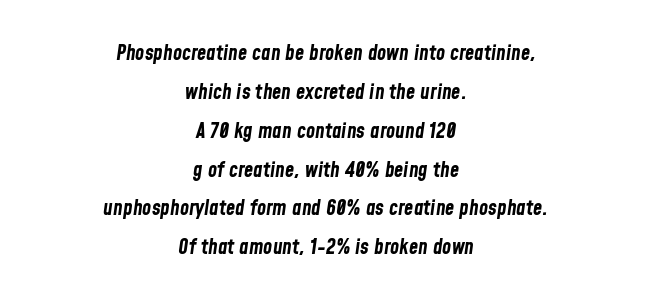
Q: Is the text bold? A: Yes.
Q: Is the text italic (slanted)? A: Yes, it leans right by about 8 degrees.
Q: Is the text underlined? A: No.
Q: How is the paragraph aligned? A: Centered.
Q: Is the spacing between letters normal or unusually wide? A: Normal.
